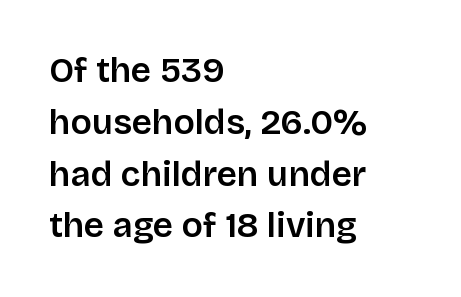
The image shows 35 px semibold sans-serif type, upright; set left-aligned, normal line spacing (1.48x), normal letter spacing, not underlined; low stroke contrast and a large x-height.
